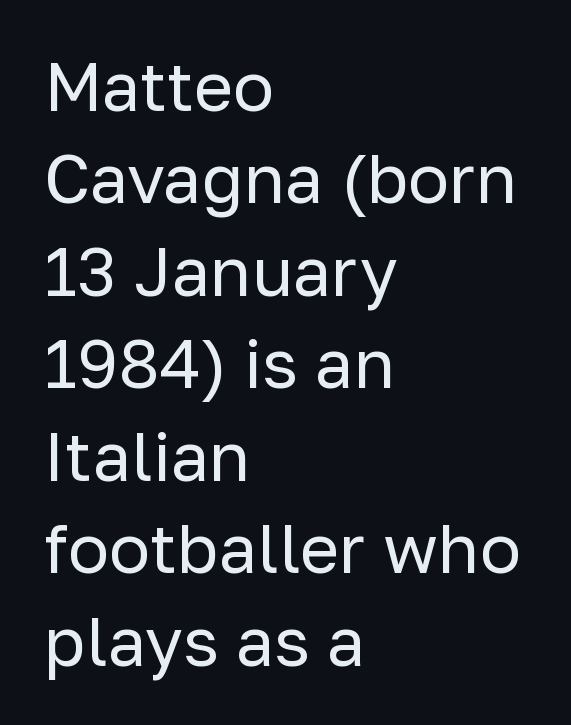
{"serif": "no", "italic": "no", "bold": "no", "weight": "regular", "width": "normal", "stroke_contrast": "low", "x_height": "medium", "monospaced": "no", "underline": "no", "align": "left", "line_spacing": "normal", "line_spacing_ratio": 1.36, "letter_spacing": "normal", "letter_spacing_em": 0.0, "glyph_px": 68}
